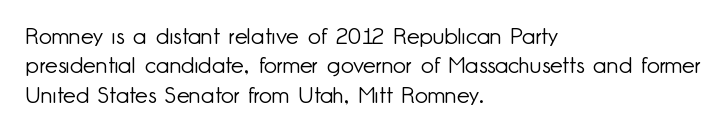
It's the straight-up-and-down kind of type. The face used here is rendered with its standard letterfit. The setting favours the left margin, as ordinary paragraphs usually do. This is not heavy type; no bold has been used. Interline gaps are of average width in this sample.
